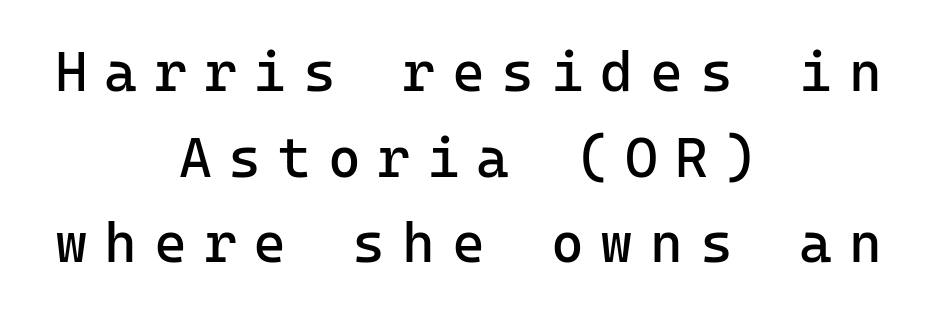
Observe the wide spacing: letters keep a clear distance from each other. Regarding serifs, this sample does without them. This sample has the even, mechanical cadence of fixed-width lettering. If you folded the block vertically in half, each line would mirror itself in length. Plain, unruled lines of type.
